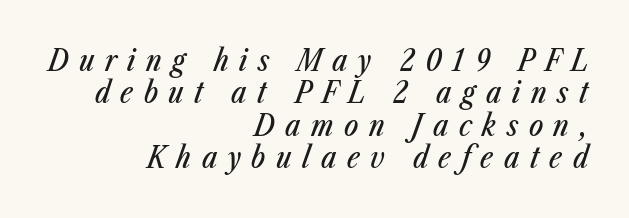
The tracking reads as deliberately expanded to a designer's eye. A typesetter would call this proportional, since set widths differ per character. This rendering features lettering with no underline. This sample trades vertical openness for compactness between lines. The face used here has a pronounced slope to its letters.
